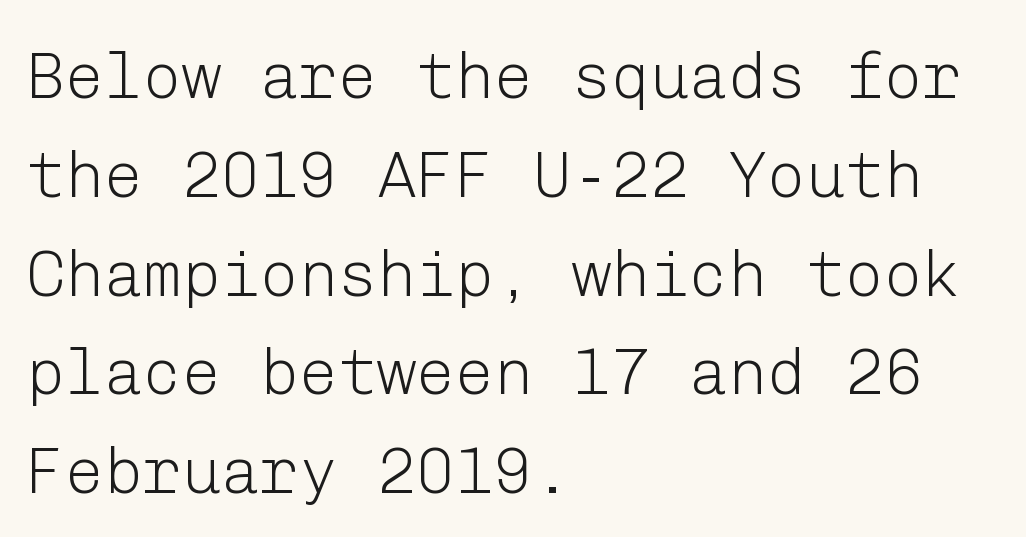
Q: Is the text bold? A: No.
Q: Is the text italic (slanted)? A: No, it is upright.
Q: Is the typeface a serif or a sans-serif typeface? A: Sans-serif.
Q: Is the text underlined? A: No.
Q: How is the paragraph aligned? A: Left-aligned.
Q: Is the spacing between letters normal or unusually wide? A: Normal.
Q: Is the spacing between lines tight, normal or loose? A: Normal.
Q: Width (condensed, normal, or wide)? A: Normal.
Q: Stroke contrast? A: Low.
Q: x-height? A: Medium.
